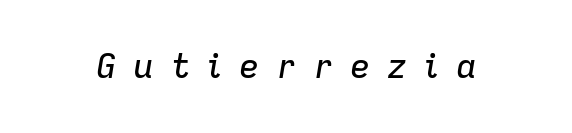
{"italic": "yes", "lean": "right", "slant_degrees": 9, "width": "normal", "stroke_contrast": "low", "x_height": "medium", "monospaced": "no", "underline": "no", "letter_spacing": "wide", "letter_spacing_em": 0.49, "glyph_px": 34}
